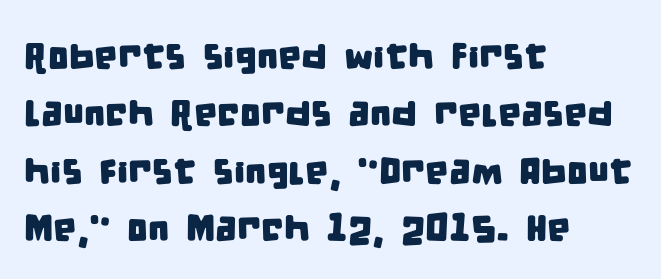
The words here are not underlined. These lines are set flush left with a ragged right edge. Nobody touched the tracking dial on this one. Leading matches the norm, producing a regular column.
